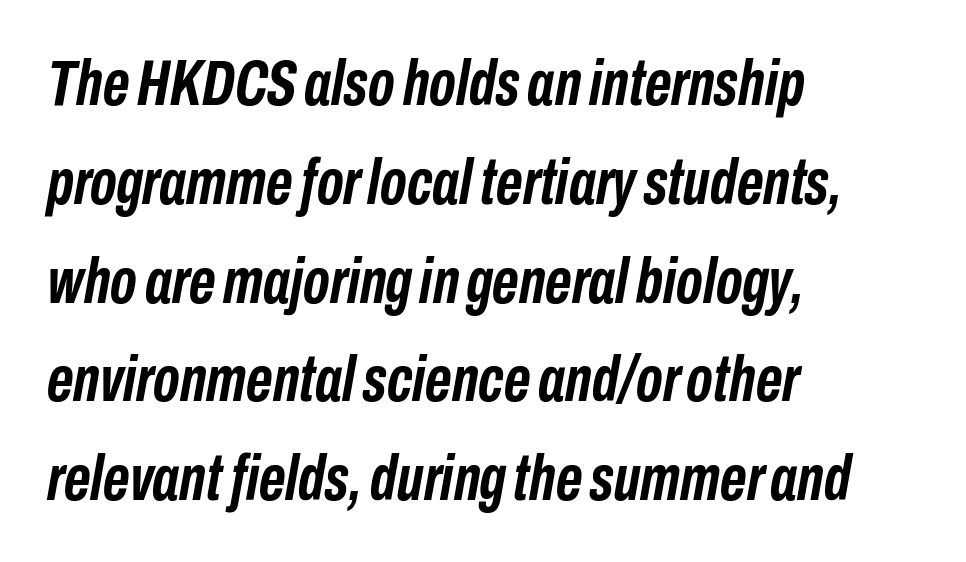
The image shows 65 px semibold, condensed type, italic (leaning right); set left-aligned, normal line spacing (1.52x), normal letter spacing, not underlined; low stroke contrast and a medium x-height.
